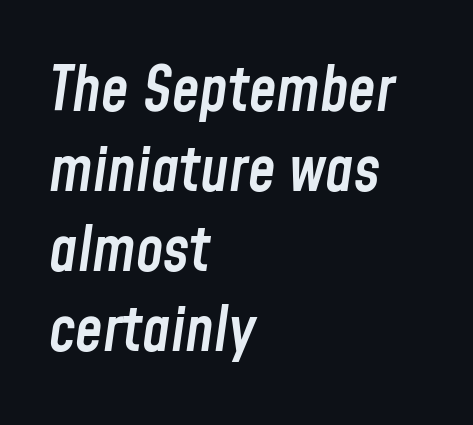
{"italic": "yes", "lean": "right", "slant_degrees": 8, "bold": "semi", "weight": "semibold", "width": "condensed", "stroke_contrast": "low", "x_height": "medium", "monospaced": "no", "underline": "no", "align": "left", "line_spacing": "normal", "line_spacing_ratio": 1.29, "letter_spacing": "normal", "letter_spacing_em": 0.0, "glyph_px": 62}
